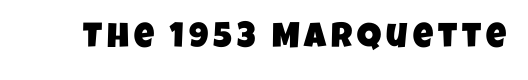
{"serif": "no", "width": "condensed", "stroke_contrast": "low", "x_height": "large", "monospaced": "no", "underline": "no", "glyph_px": 35}
